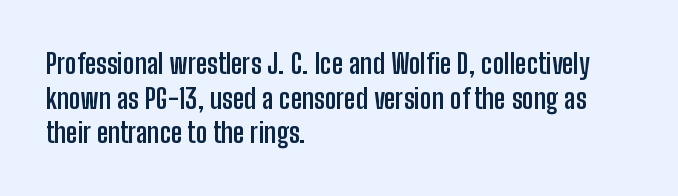
{"serif": "no", "italic": "no", "bold": "yes", "weight": "semibold", "width": "condensed", "stroke_contrast": "low", "x_height": "medium", "monospaced": "no", "underline": "no", "align": "left", "line_spacing_ratio": 1.24, "letter_spacing": "normal", "letter_spacing_em": 0.0, "glyph_px": 28}
